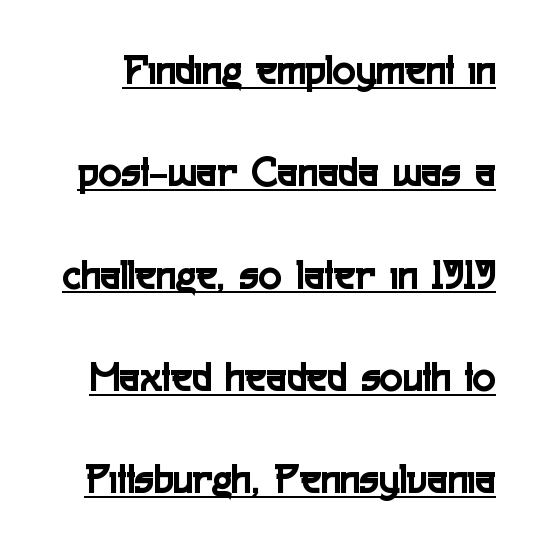
This sample trades compactness for vertical openness between lines. The type sits square on the baseline with zero lean. Underline: present. These lines are composed in type without serifs.
